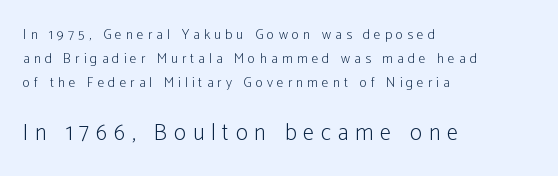
{"italic": "no", "bold": "no", "underline": "no", "align": "left", "line_spacing_ratio": 1.72, "letter_spacing": "wide", "letter_spacing_em": 0.29, "larger_block": "second", "size_ratio": 1.64, "glyph_px": 23}
